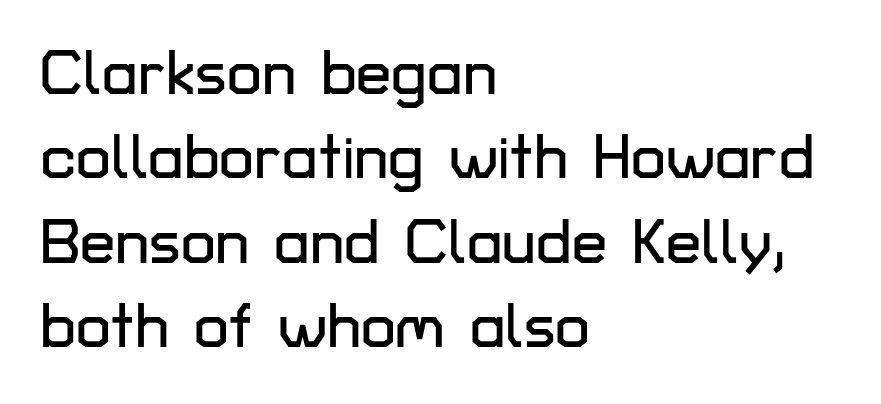
{"serif": "no", "italic": "no", "width": "normal", "stroke_contrast": "low", "x_height": "medium", "monospaced": "no", "underline": "no", "align": "left", "line_spacing": "normal", "line_spacing_ratio": 1.34, "letter_spacing": "normal", "letter_spacing_em": 0.0, "glyph_px": 63}
